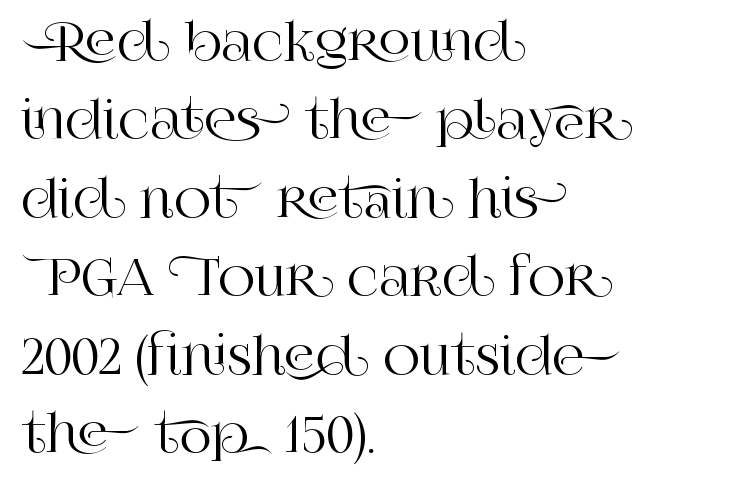
Posture: upright roman. This sample uses a serif face. One glance says typical: line gaps are just what's usual. Each letter keeps its own natural width here, so spacing adapts to shape.
